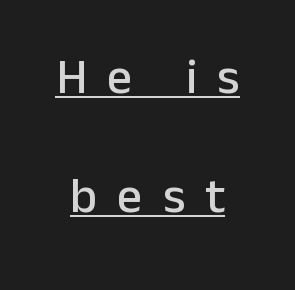
{"serif": "no", "italic": "no", "width": "normal", "stroke_contrast": "low", "x_height": "medium", "monospaced": "no", "underline": "yes", "line_spacing": "loose", "line_spacing_ratio": 2.38, "letter_spacing": "wide", "letter_spacing_em": 0.4, "glyph_px": 50}
